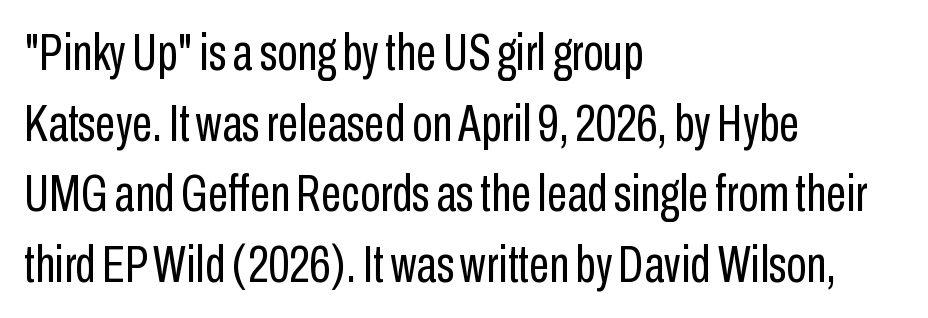
The image shows 52 px regular-weight, condensed sans-serif type, upright; set left-aligned, normal line spacing (1.36x), normal letter spacing, not underlined; low stroke contrast and a medium x-height.
